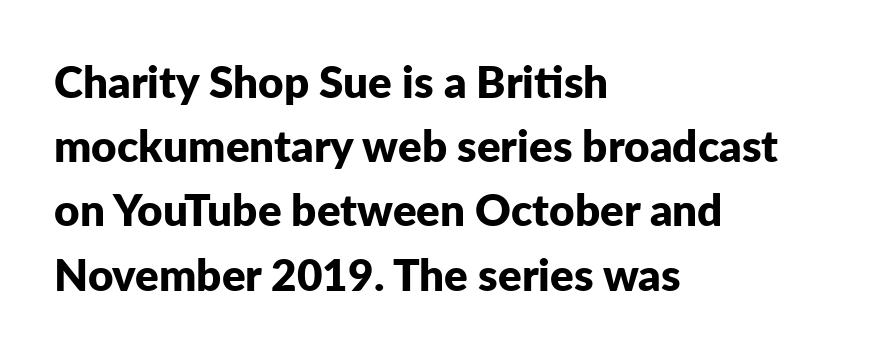
The image shows 44 px bold sans-serif type, upright; set left-aligned, normal line spacing (1.46x), normal letter spacing, not underlined; low stroke contrast and a medium x-height.
